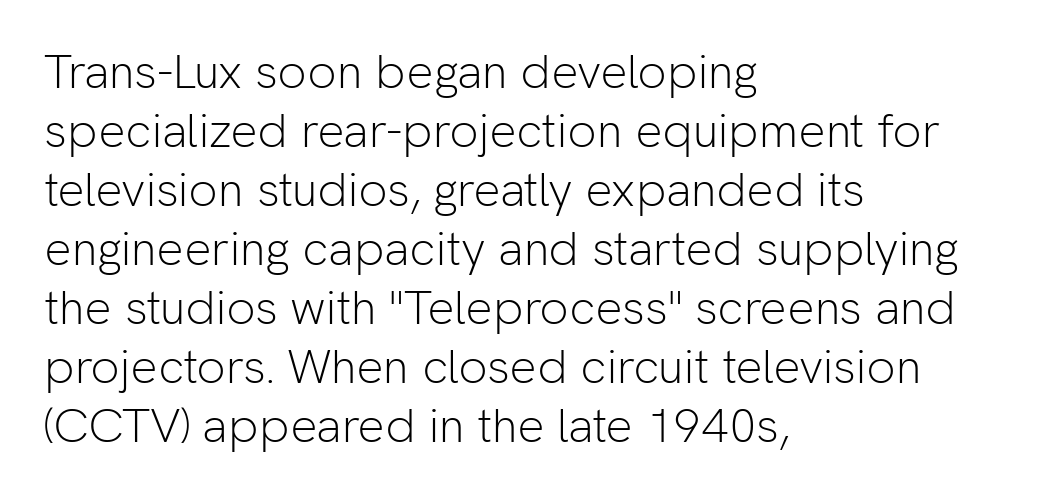
{"serif": "no", "italic": "no", "bold": "no", "weight": "light", "width": "normal", "stroke_contrast": "low", "x_height": "medium", "monospaced": "no", "underline": "no", "align": "left", "line_spacing_ratio": 1.23, "letter_spacing": "normal", "letter_spacing_em": 0.0, "glyph_px": 48}
